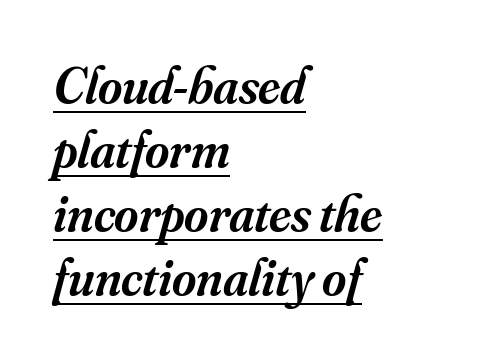
The image shows 52 px semibold serif type, italic (leaning right); set left-aligned, line spacing 1.23x, normal letter spacing, underlined; medium stroke contrast and a small x-height.
